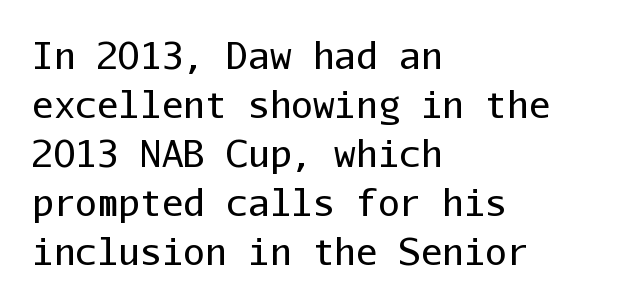
{"serif": "no", "italic": "no", "bold": "no", "weight": "regular", "width": "normal", "stroke_contrast": "low", "x_height": "medium", "monospaced": "yes", "underline": "no", "align": "left", "line_spacing": "normal", "line_spacing_ratio": 1.36, "letter_spacing": "normal", "letter_spacing_em": 0.0, "glyph_px": 36}
